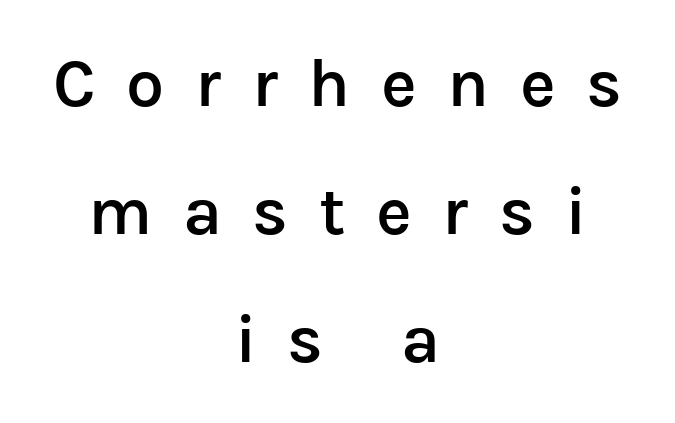
{"serif": "no", "italic": "no", "bold": "semi", "weight": "semibold", "width": "normal", "stroke_contrast": "low", "x_height": "medium", "monospaced": "no", "underline": "no", "align": "center", "line_spacing_ratio": 1.88, "letter_spacing": "wide", "letter_spacing_em": 0.45, "glyph_px": 68}
